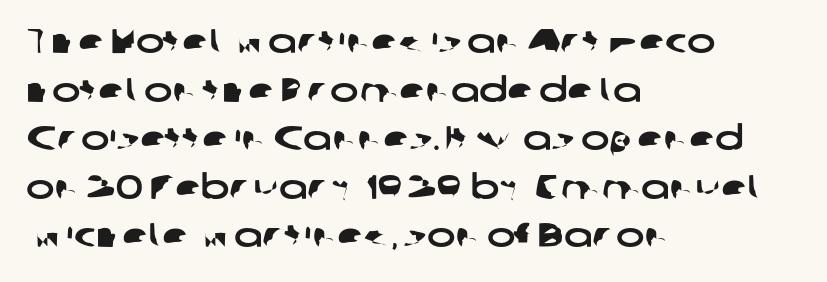
{"serif": "no", "width": "wide", "stroke_contrast": "low", "x_height": "medium", "monospaced": "no", "underline": "no", "align": "left", "line_spacing": "normal", "line_spacing_ratio": 1.43, "letter_spacing": "normal", "letter_spacing_em": 0.0, "glyph_px": 34}
